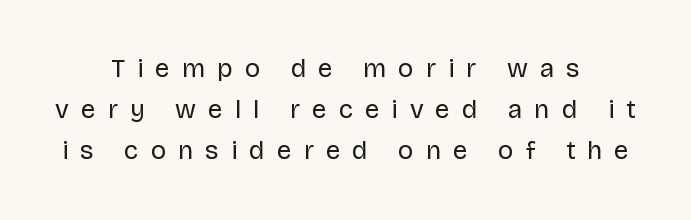
Students, note that the glyphs here are deliberately spaced far apart. This is roman type, the default non-slanted kind. Stem width sits at or under what a default text font uses. Lines of text with bare space underneath.
